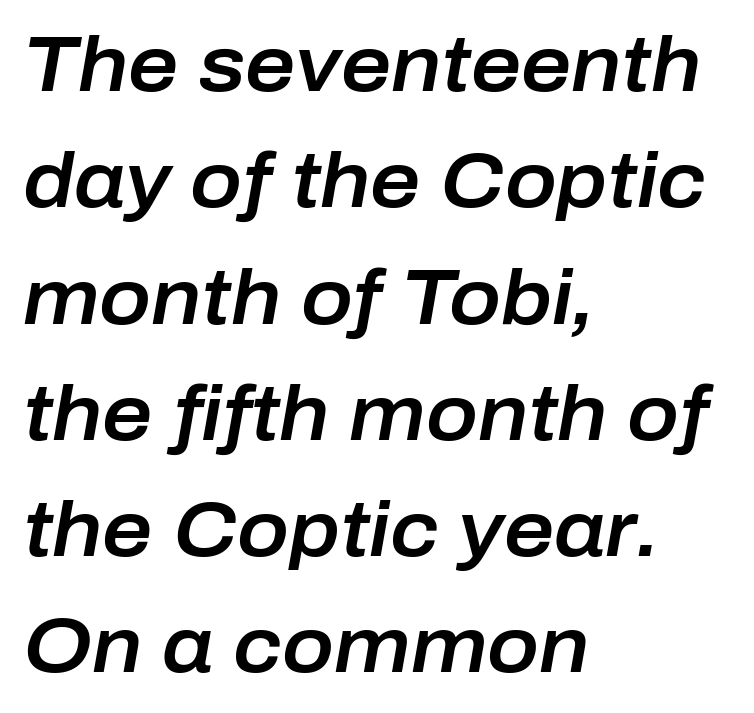
The image shows 77 px text type, italic (leaning right); set left-aligned, normal line spacing (1.51x), normal letter spacing, not underlined; low stroke contrast and a medium x-height.
